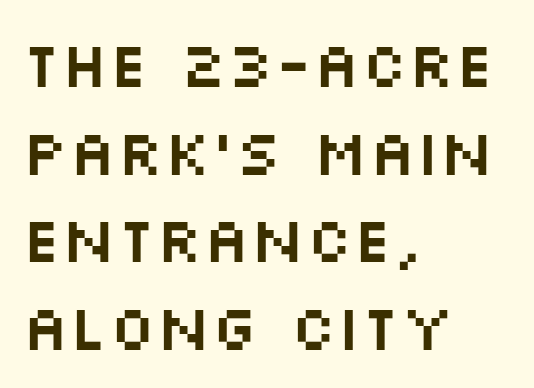
Left-aligned paragraph, ragged on the right. Descender tails drop into unmarked territory. Caption: standard tracking, unaltered. The characters display no serif detailing; their extremities are plain. Posture: upright roman.
